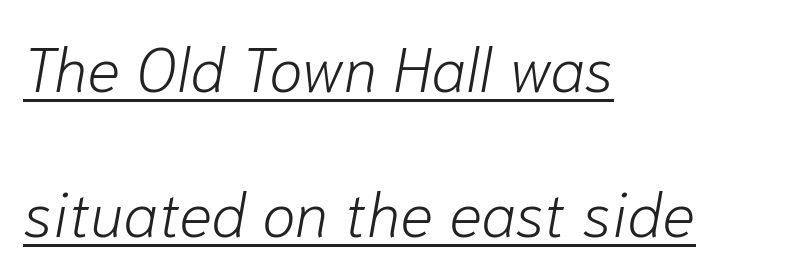
Does the copy run flush right? No — it runs flush left. The tracking reads as untouched default to a designer's eye. Stroke mass is kept to a normal reading level or below. The passage shown is typed in a proportional face where columns would drift.
